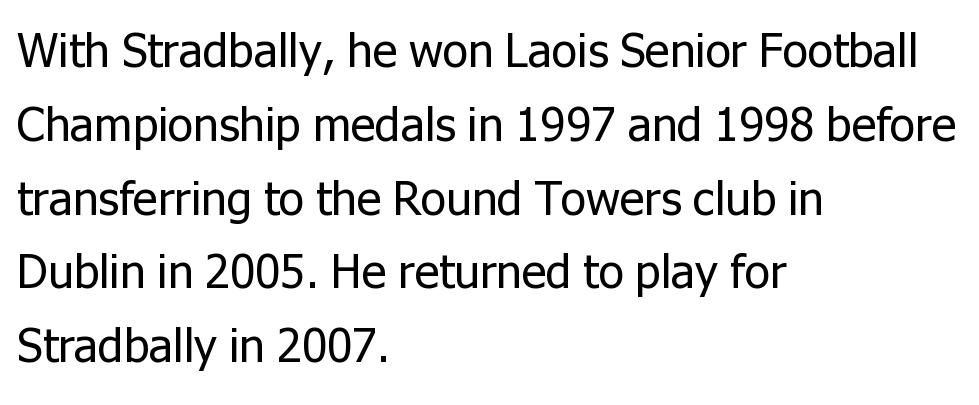
{"serif": "no", "italic": "no", "bold": "no", "weight": "regular", "width": "normal", "stroke_contrast": "low", "x_height": "medium", "monospaced": "no", "underline": "no", "align": "left", "line_spacing": "normal", "line_spacing_ratio": 1.57, "letter_spacing": "normal", "letter_spacing_em": 0.0, "glyph_px": 47}
